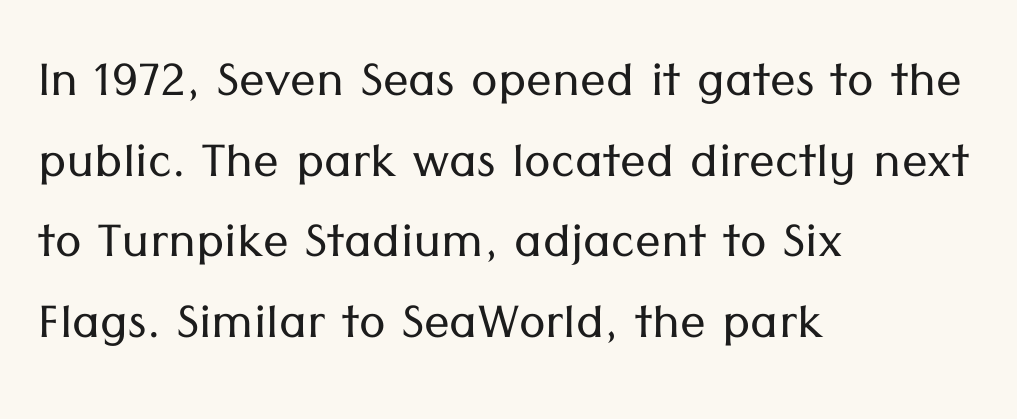
The image shows 64 px light sans-serif type, upright; set left-aligned, normal line spacing (1.26x), normal letter spacing, not underlined; low stroke contrast and a medium x-height.
